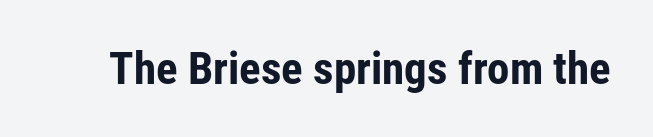
The image shows 45 px bold, condensed sans-serif type, upright; set normal letter spacing, not underlined; low stroke contrast and a medium x-height.
